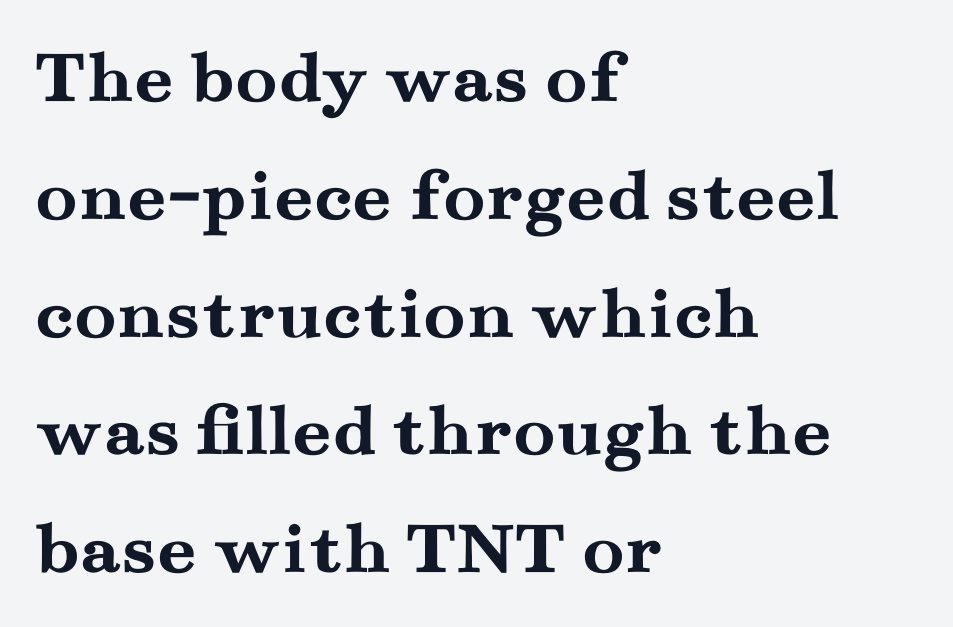
Q: Is the text bold? A: Yes.
Q: Is the text italic (slanted)? A: No, it is upright.
Q: Is the typeface a serif or a sans-serif typeface? A: Serif.
Q: Is the text underlined? A: No.
Q: How is the paragraph aligned? A: Left-aligned.
Q: Is the spacing between letters normal or unusually wide? A: Normal.
Q: Is the spacing between lines tight, normal or loose? A: Normal.
Q: Width (condensed, normal, or wide)? A: Wide.
Q: Stroke contrast? A: Medium.
Q: x-height? A: Small.
Q: Monospaced? A: No.
